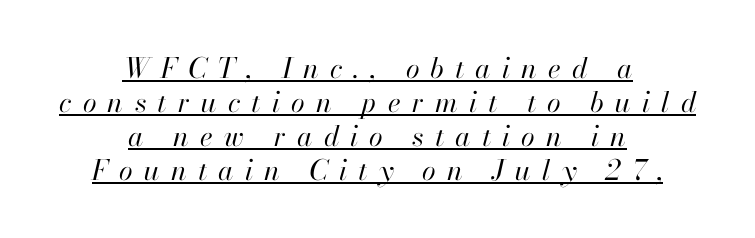
{"italic": "yes", "lean": "right", "slant_degrees": 13, "bold": "no", "weight": "regular", "width": "normal", "stroke_contrast": "high", "x_height": "small", "monospaced": "no", "underline": "yes", "align": "center", "line_spacing_ratio": 1.21, "letter_spacing": "wide", "letter_spacing_em": 0.4, "glyph_px": 28}
